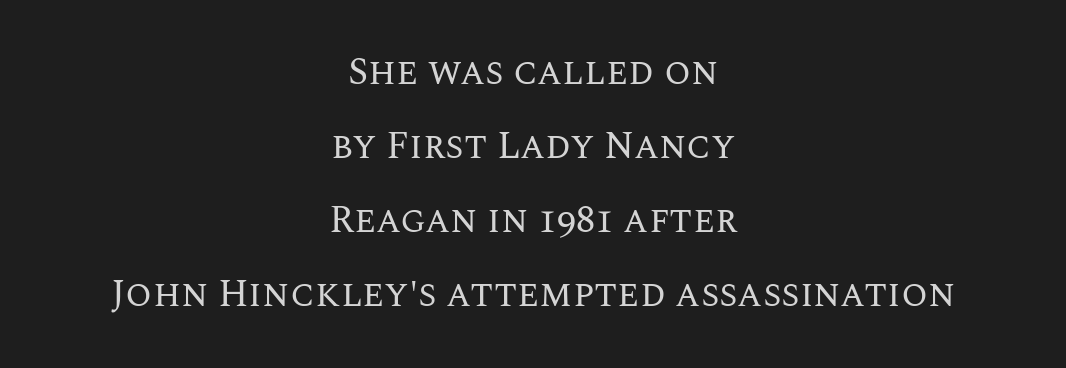
The image shows 38 px regular-weight type, upright; set centered, loose line spacing (1.95x), normal letter spacing, not underlined; medium stroke contrast and a large x-height.
